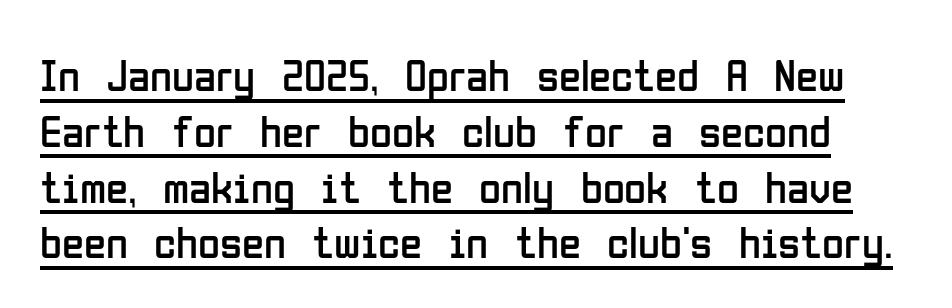
{"serif": "no", "italic": "no", "bold": "no", "weight": "regular", "width": "condensed", "stroke_contrast": "low", "x_height": "medium", "monospaced": "no", "underline": "yes", "line_spacing_ratio": 1.24, "letter_spacing": "normal", "letter_spacing_em": 0.0, "glyph_px": 45}
